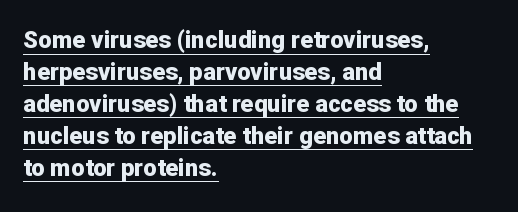
{"italic": "no", "bold": "yes", "underline": "yes", "align": "left", "line_spacing": "normal", "line_spacing_ratio": 1.33, "letter_spacing": "normal", "letter_spacing_em": 0.0, "glyph_px": 24}
